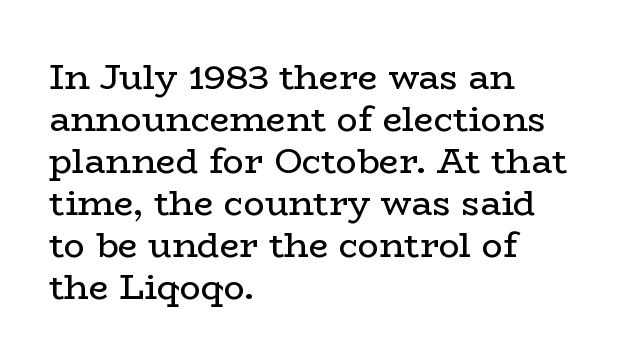
Q: Is the text bold? A: No.
Q: Is the text italic (slanted)? A: No, it is upright.
Q: Is the typeface a serif or a sans-serif typeface? A: Serif.
Q: Is the text underlined? A: No.
Q: How is the paragraph aligned? A: Left-aligned.
Q: Is the spacing between letters normal or unusually wide? A: Normal.
Q: Width (condensed, normal, or wide)? A: Wide.
Q: Stroke contrast? A: Low.
Q: x-height? A: Medium.
Q: Monospaced? A: No.
